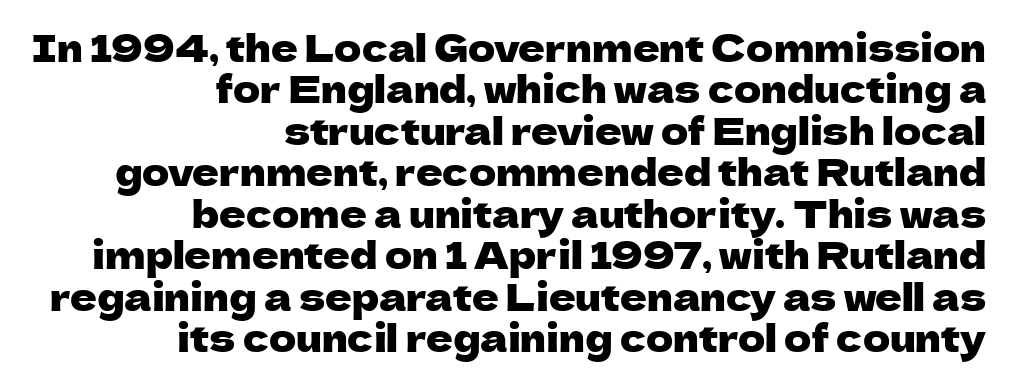
The image shows 37 px sans-serif type, upright; set right-aligned, tight line spacing (1.12x), normal letter spacing, not underlined; low stroke contrast and a medium x-height.
